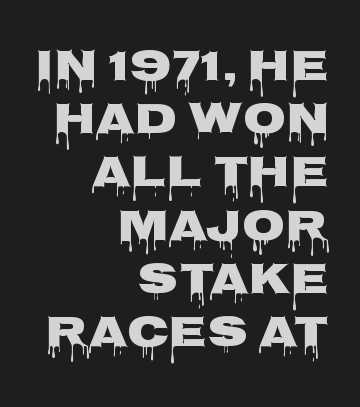
Q: Is the text italic (slanted)? A: No, it is upright.
Q: Is the typeface a serif or a sans-serif typeface? A: Sans-serif.
Q: Is the text underlined? A: No.
Q: How is the paragraph aligned? A: Right-aligned.
Q: Is the spacing between letters normal or unusually wide? A: Normal.
Q: Width (condensed, normal, or wide)? A: Wide.
Q: Stroke contrast? A: Low.
Q: x-height? A: Large.
Q: Monospaced? A: No.
